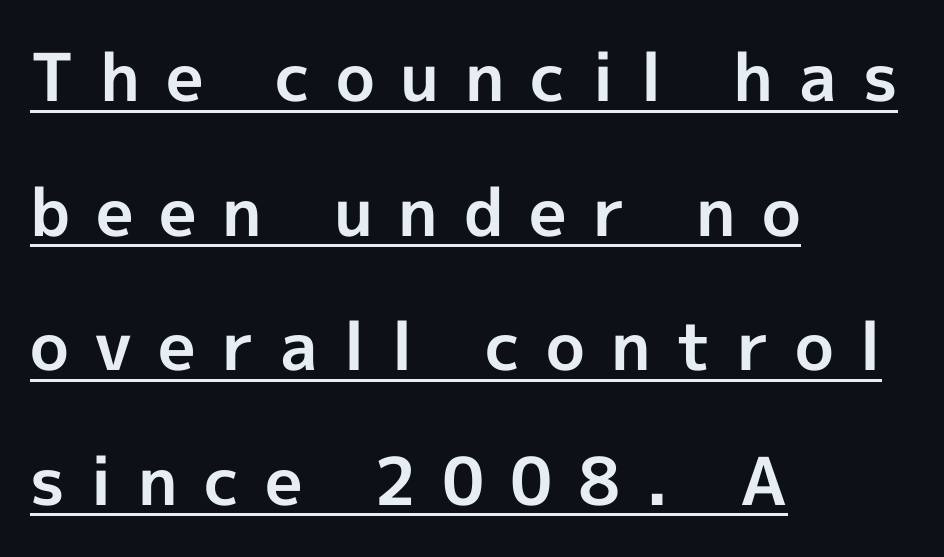
Q: Is the text bold? A: Yes.
Q: Is the text italic (slanted)? A: No, it is upright.
Q: Is the typeface a serif or a sans-serif typeface? A: Sans-serif.
Q: Is the text underlined? A: Yes.
Q: How is the paragraph aligned? A: Left-aligned.
Q: Is the spacing between letters normal or unusually wide? A: Unusually wide.
Q: Is the spacing between lines tight, normal or loose? A: Loose.
Q: Width (condensed, normal, or wide)? A: Normal.
Q: x-height? A: Medium.
Q: Monospaced? A: No.
